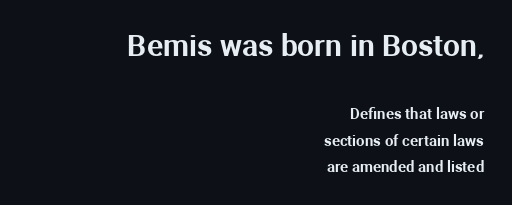
Does the type have serifs? No, each stem ends abruptly. Is the lower block the larger one? No — the upper block carries the bigger type. The type sits square on the baseline with zero lean. Do the characters align in a grid? No, the font is proportional. Line endings align vertically; line beginnings do not. Underlining? Definitely not there.
